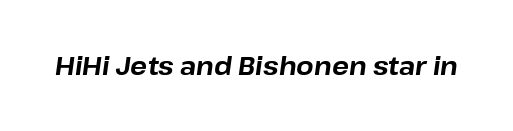
A typesetter would mark this as italic. In terms of letterspacing, this is plain default setting. Heavy, bold letterforms. Honestly, there is no underline to notice here at all.
